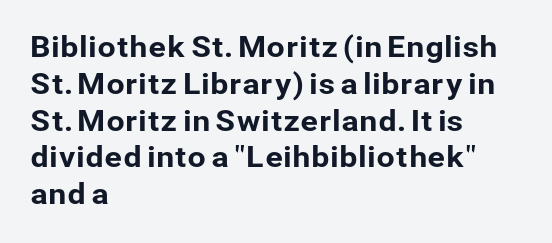
The image shows 29 px sans-serif type, upright; set left-aligned, normal line spacing (1.27x), normal letter spacing, not underlined; low stroke contrast and a medium x-height.
